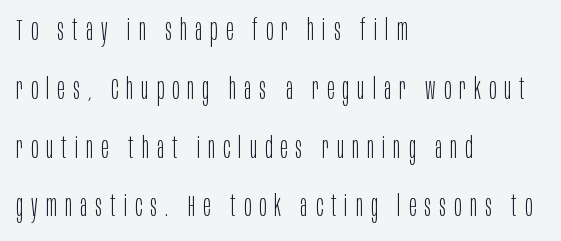
Q: Is the text bold? A: No.
Q: Is the text italic (slanted)? A: No, it is upright.
Q: Is the typeface a serif or a sans-serif typeface? A: Sans-serif.
Q: Is the text underlined? A: No.
Q: How is the paragraph aligned? A: Left-aligned.
Q: Is the spacing between letters normal or unusually wide? A: Unusually wide.
Q: Is the spacing between lines tight, normal or loose? A: Loose.
Q: Width (condensed, normal, or wide)? A: Condensed.
Q: Stroke contrast? A: Low.
Q: x-height? A: Large.
Q: Monospaced? A: No.
